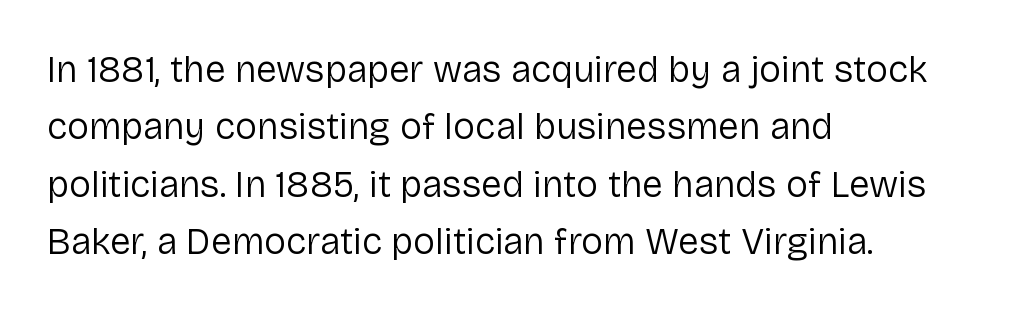
The image shows 37 px regular-weight sans-serif type, upright; set left-aligned, normal line spacing (1.55x), normal letter spacing, not underlined; low stroke contrast and a medium x-height.
